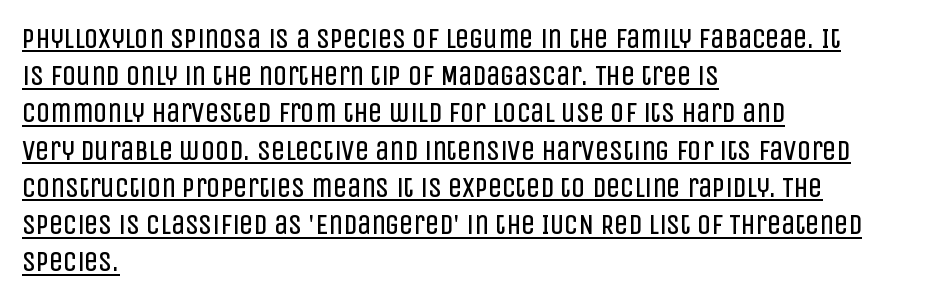
The image shows 28 px regular-weight, condensed sans-serif type, upright; set left-aligned, normal line spacing (1.33x), normal letter spacing, underlined; low stroke contrast and a large x-height.
